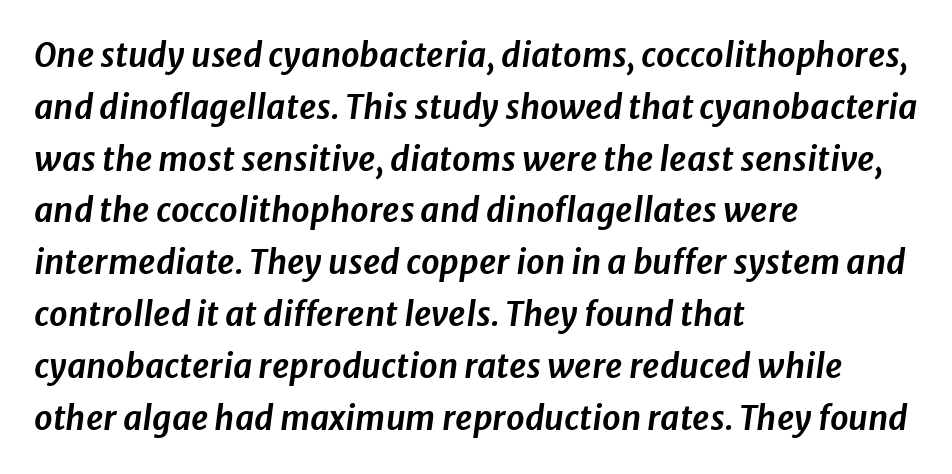
The horizontal fit of the characters is conventional and even. The rendering applies a slant to the glyphs. The space between consecutive lines is moderate. Any mark beneath the type? The region is blank. Do the characters align in a grid? No, the font is proportional. A classic flush-left, rag-right setting is used for this passage.
